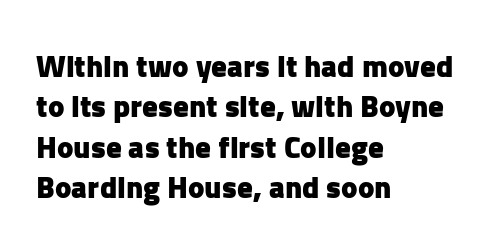
{"serif": "no", "italic": "no", "bold": "yes", "weight": "heavy", "width": "normal", "stroke_contrast": "low", "x_height": "medium", "monospaced": "no", "underline": "no", "align": "left", "line_spacing": "normal", "line_spacing_ratio": 1.3, "letter_spacing": "normal", "letter_spacing_em": 0.0, "glyph_px": 31}
